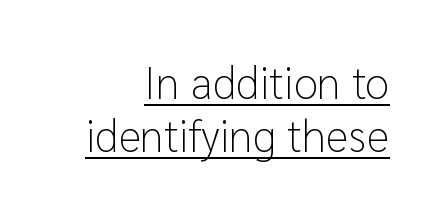
The image shows 44 px light sans-serif type, upright; set right-aligned, line spacing 1.2x, normal letter spacing, underlined; low stroke contrast and a medium x-height.
